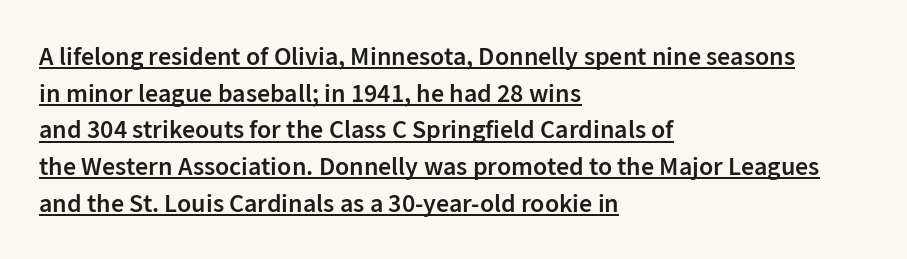
The image shows 26 px text type, upright; set left-aligned, normal line spacing (1.41x), normal letter spacing, underlined.
